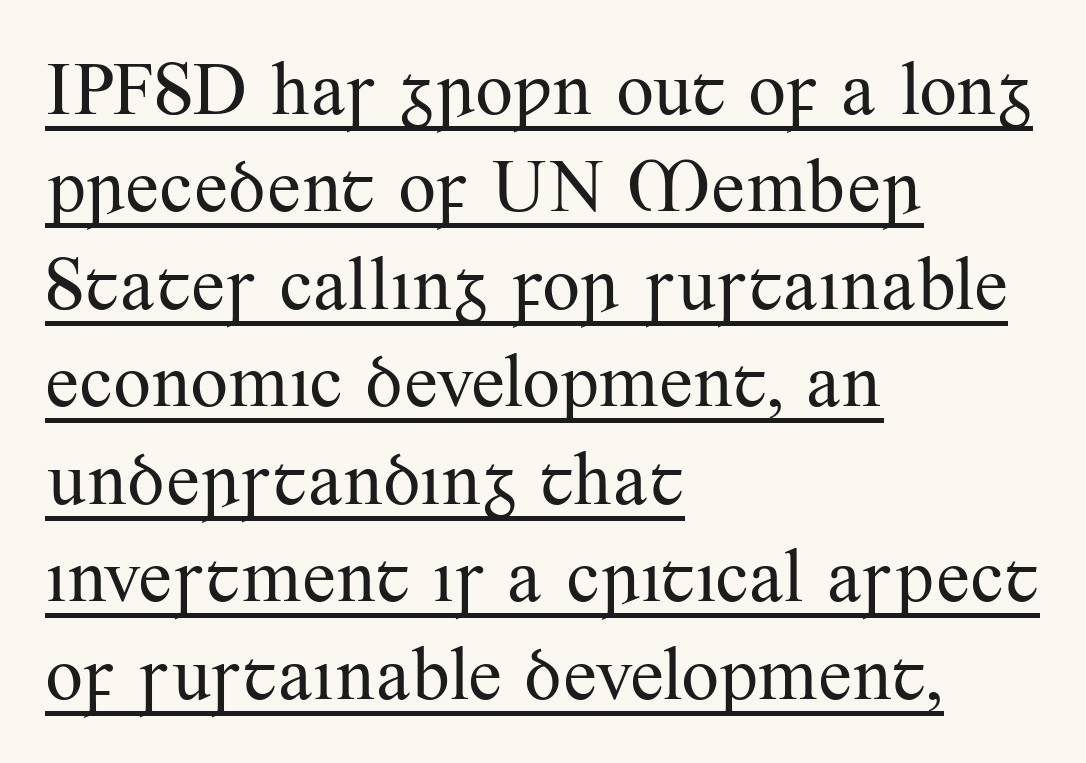
{"serif": "yes", "italic": "no", "bold": "no", "weight": "regular", "width": "normal", "stroke_contrast": "medium", "x_height": "small", "monospaced": "no", "underline": "yes", "align": "left", "line_spacing": "normal", "line_spacing_ratio": 1.3, "letter_spacing": "normal", "letter_spacing_em": 0.0, "glyph_px": 75}
